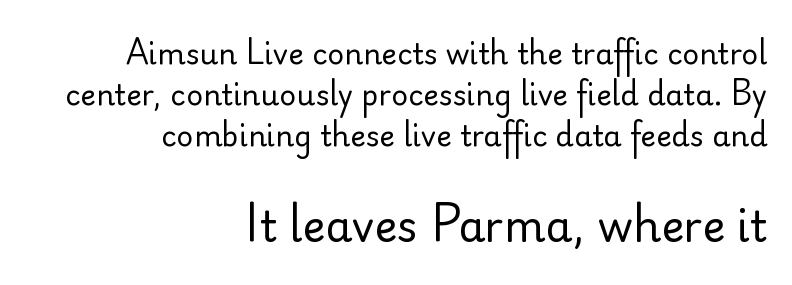
Q: Is the text bold? A: No.
Q: Is the text italic (slanted)? A: No, it is upright.
Q: Is the typeface a serif or a sans-serif typeface? A: Sans-serif.
Q: Is the text underlined? A: No.
Q: How is the paragraph aligned? A: Right-aligned.
Q: Is the spacing between letters normal or unusually wide? A: Normal.
Q: Is the spacing between lines tight, normal or loose? A: Normal.
Q: Which block of text is set in a larger size, the first (top) or the second (bottom)? A: The second (bottom) one.
Q: Width (condensed, normal, or wide)? A: Normal.
Q: Stroke contrast? A: Low.
Q: x-height? A: Small.
Q: Monospaced? A: No.
